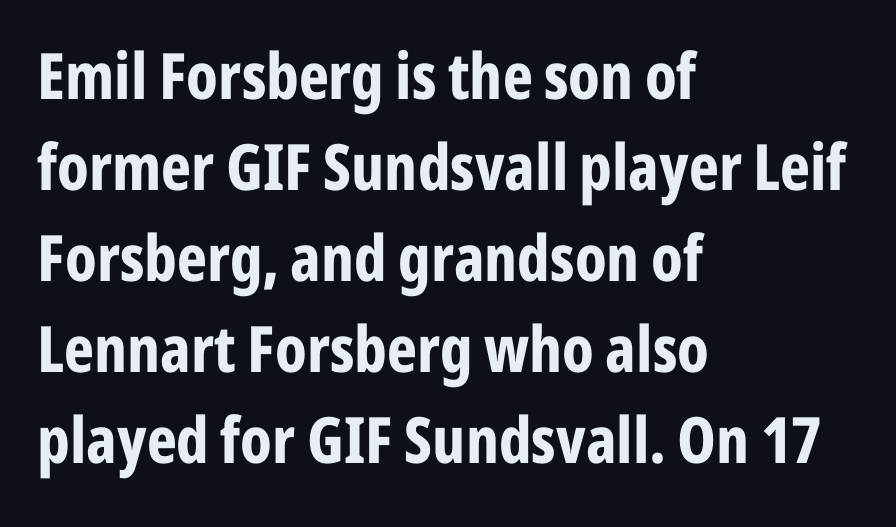
The image shows 64 px bold, condensed sans-serif type, upright; set left-aligned, normal line spacing (1.42x), normal letter spacing, not underlined; low stroke contrast and a medium x-height.
